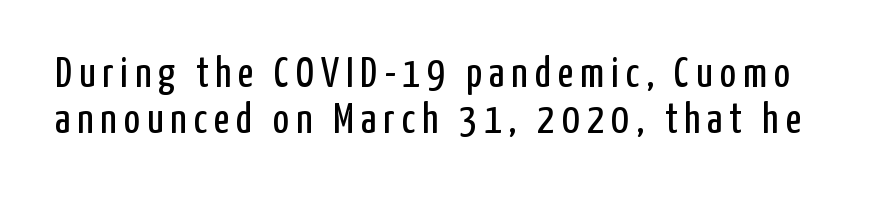
The passage shown is not bold in any degree. A typesetter would call this proportional, since set widths differ per character. The glyphs are unaccompanied by any horizontal stroke below them. The letters carry no serifs — their stems end cleanly without finishing strokes. It's the straight-up-and-down kind of type.
